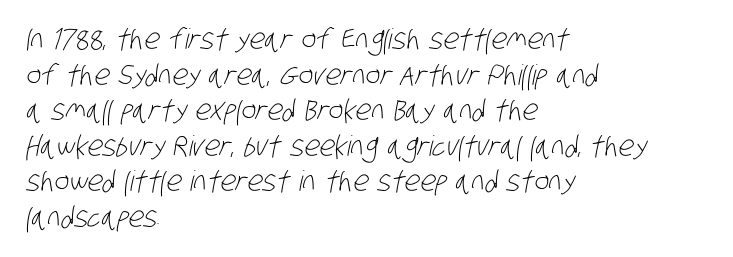
Ink coverage per letter is moderate at most. Underlining? Definitely not there. The passage shown stacks its lines at a standard gap. These lines are rendered in a variable-pitch font. A sans-serif font was chosen for this passage. This rendering uses left alignment, leaving the right contour irregular.
